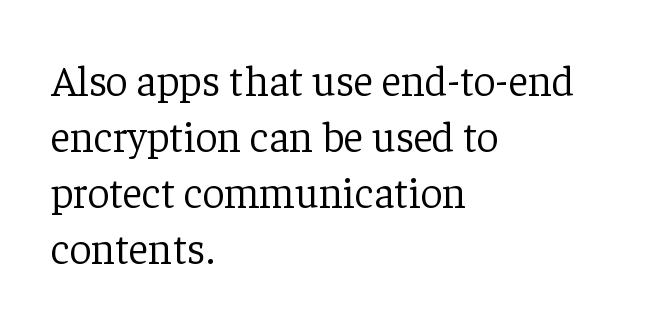
Horizontally, the lines are justified to the leading edge only. Line spacing here is normal. Think of a printed novel: that variable character pitch is what you see here. Little horizontal feet cap the strokes, marking this as serif type. Nothing unusual about the tracking: characters are spaced as the font intends.
